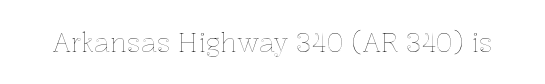
{"italic": "no", "underline": "no", "letter_spacing": "normal", "letter_spacing_em": 0.0, "glyph_px": 26}
